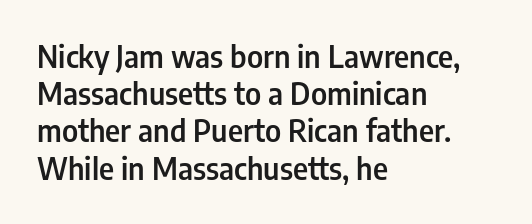
Q: Is the text bold? A: Semi-bold.
Q: Is the text italic (slanted)? A: No, it is upright.
Q: Is the typeface a serif or a sans-serif typeface? A: Sans-serif.
Q: Is the text underlined? A: No.
Q: How is the paragraph aligned? A: Left-aligned.
Q: Is the spacing between letters normal or unusually wide? A: Normal.
Q: Width (condensed, normal, or wide)? A: Condensed.
Q: Stroke contrast? A: Low.
Q: x-height? A: Medium.
Q: Monospaced? A: No.
